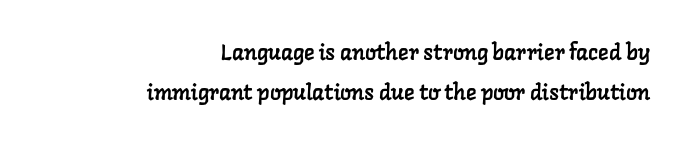
{"underline": "no", "align": "right", "line_spacing_ratio": 1.84, "letter_spacing": "normal", "letter_spacing_em": 0.0, "glyph_px": 22}
